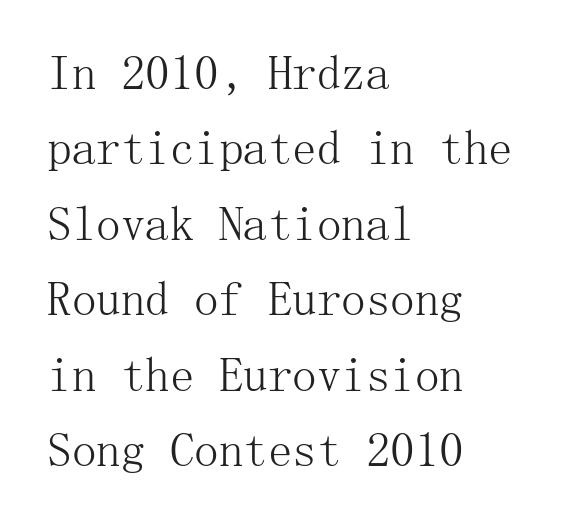
{"serif": "yes", "italic": "no", "bold": "no", "weight": "light", "width": "normal", "stroke_contrast": "medium", "x_height": "medium", "underline": "no", "align": "left", "line_spacing": "normal", "line_spacing_ratio": 1.54, "letter_spacing": "normal", "letter_spacing_em": 0.0, "glyph_px": 49}
